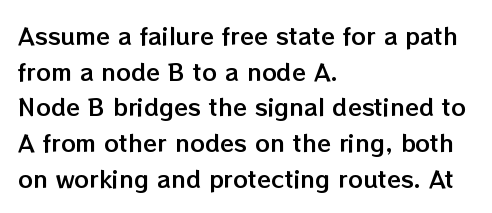
The image shows 23 px text type, upright; set left-aligned, normal line spacing (1.55x), normal letter spacing, not underlined.
